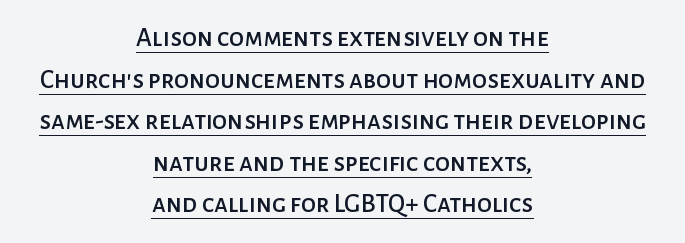
The image shows 27 px text type, upright; set centered, normal line spacing (1.54x), normal letter spacing, underlined.
